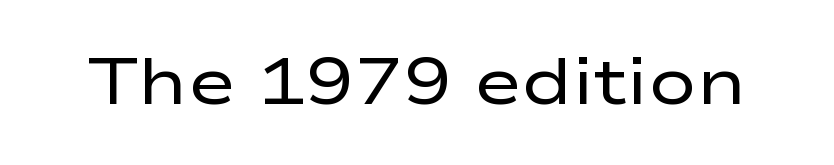
{"serif": "no", "italic": "no", "bold": "no", "weight": "regular", "width": "wide", "stroke_contrast": "low", "x_height": "medium", "monospaced": "no", "underline": "no", "letter_spacing": "normal", "letter_spacing_em": 0.0, "glyph_px": 65}
